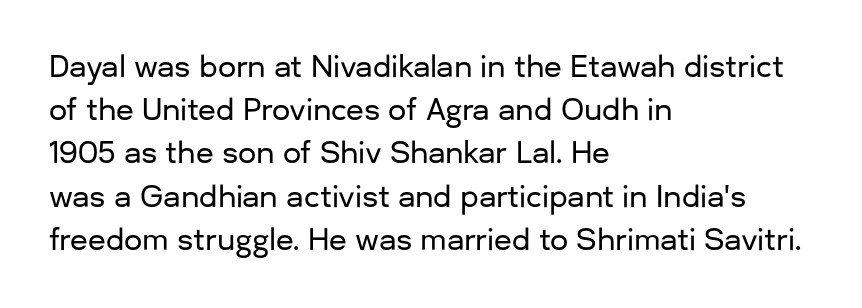
The text was rendered using a sans face with plain stroke endings. Every row of glyphs begins at an identical x-position on the left. Tracking here is standard; glyphs follow each other at the usual distance. Style check: upright.
